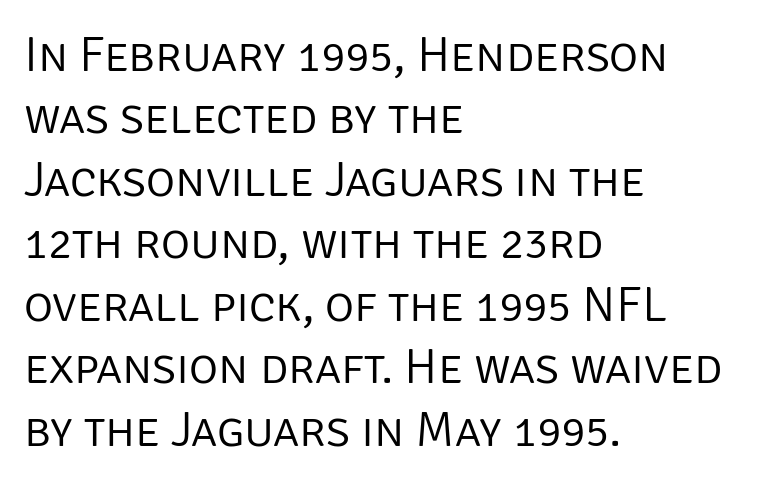
The image shows 50 px light sans-serif type, upright; set left-aligned, normal line spacing (1.25x), normal letter spacing, not underlined; low stroke contrast and a large x-height.
